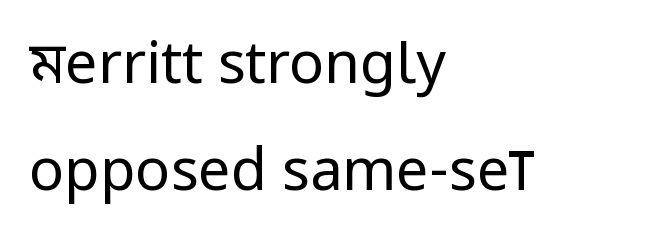
The image shows 58 px regular-weight, condensed sans-serif type, upright; set left-aligned, line spacing 1.84x, normal letter spacing, not underlined; low stroke contrast.
